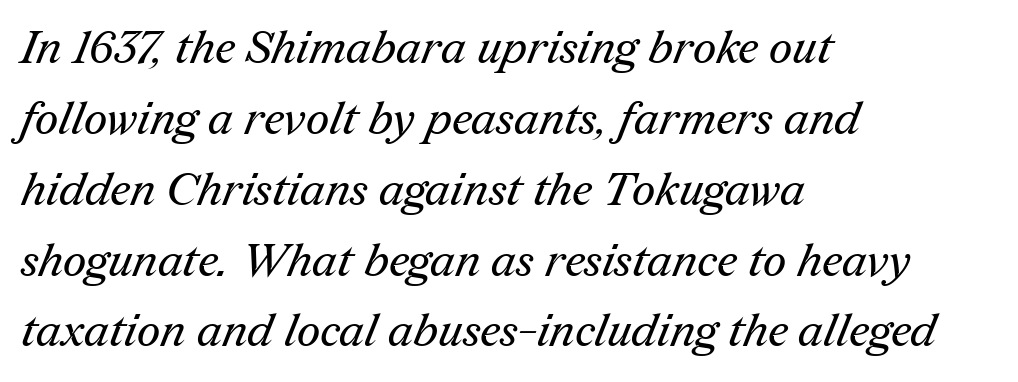
The image shows 46 px regular-weight serif type; set left-aligned, normal line spacing (1.54x), normal letter spacing, not underlined; medium stroke contrast and a medium x-height.
